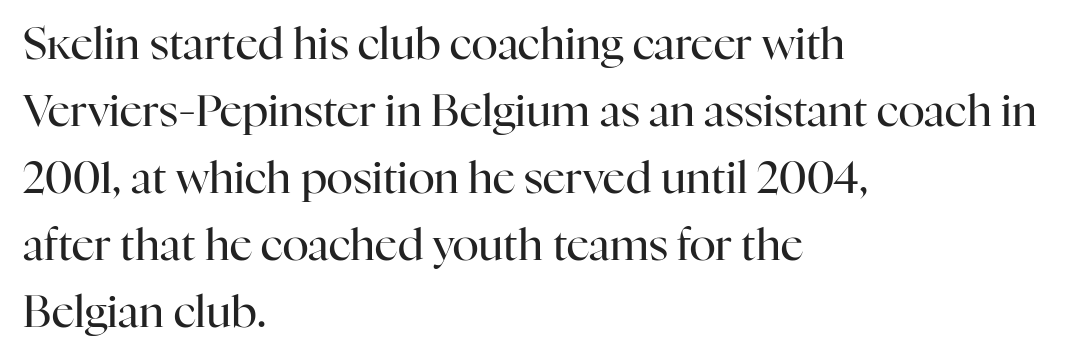
{"serif": "yes", "italic": "no", "bold": "no", "weight": "regular", "width": "normal", "stroke_contrast": "high", "x_height": "medium", "monospaced": "no", "underline": "no", "align": "left", "line_spacing": "normal", "line_spacing_ratio": 1.52, "letter_spacing": "normal", "letter_spacing_em": 0.0, "glyph_px": 44}
